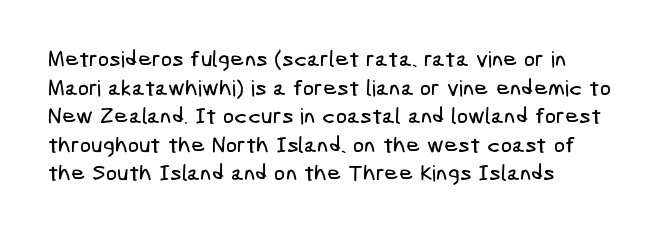
Q: Is the text underlined? A: No.
Q: How is the paragraph aligned? A: Left-aligned.
Q: Is the spacing between letters normal or unusually wide? A: Normal.
Q: Is the spacing between lines tight, normal or loose? A: Normal.
